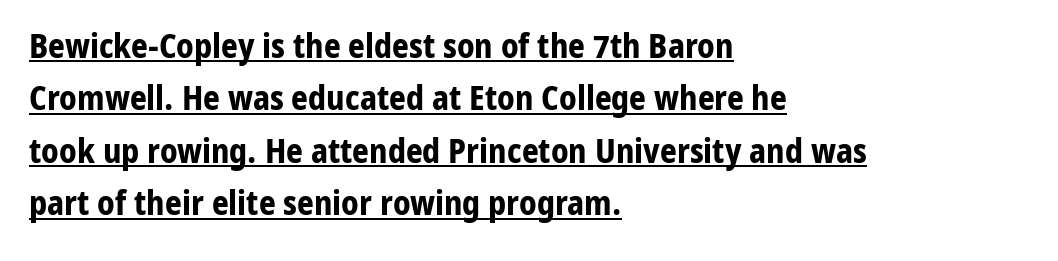
Q: Is the text bold? A: Yes.
Q: Is the text italic (slanted)? A: No, it is upright.
Q: Is the typeface a serif or a sans-serif typeface? A: Sans-serif.
Q: Is the text underlined? A: Yes.
Q: How is the paragraph aligned? A: Left-aligned.
Q: Is the spacing between letters normal or unusually wide? A: Normal.
Q: Is the spacing between lines tight, normal or loose? A: Normal.
Q: Width (condensed, normal, or wide)? A: Normal.
Q: Stroke contrast? A: Low.
Q: x-height? A: Medium.
Q: Monospaced? A: No.
